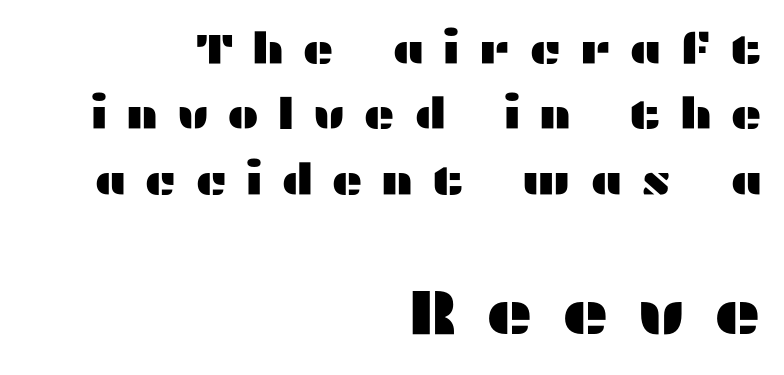
Looks like regular typesetting: each glyph gets only the width it needs. This sample uses a sans-serif face. The face used here is rendered with a markedly widened letterfit. The space directly below the letters is spotless. This sample keeps an unexceptional amount of space between lines.
